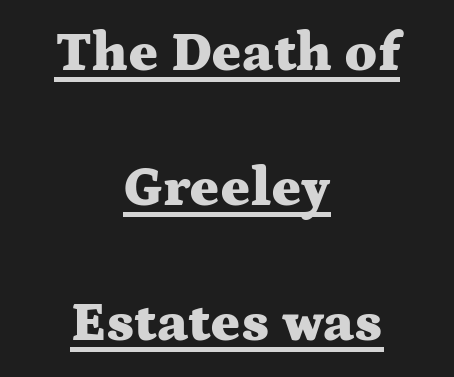
Q: Is the text bold? A: Yes.
Q: Is the text italic (slanted)? A: No, it is upright.
Q: Is the typeface a serif or a sans-serif typeface? A: Serif.
Q: Is the text underlined? A: Yes.
Q: How is the paragraph aligned? A: Centered.
Q: Is the spacing between letters normal or unusually wide? A: Normal.
Q: Is the spacing between lines tight, normal or loose? A: Loose.
Q: Width (condensed, normal, or wide)? A: Wide.
Q: Stroke contrast? A: Medium.
Q: x-height? A: Medium.
Q: Monospaced? A: No.
